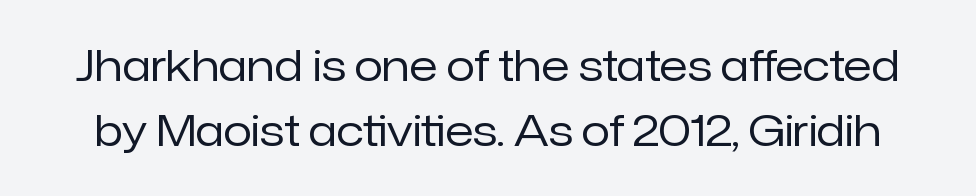
{"serif": "no", "italic": "no", "bold": "no", "weight": "regular", "width": "normal", "stroke_contrast": "low", "x_height": "medium", "monospaced": "no", "underline": "no", "line_spacing": "normal", "line_spacing_ratio": 1.55, "letter_spacing": "normal", "letter_spacing_em": 0.0, "glyph_px": 42}
